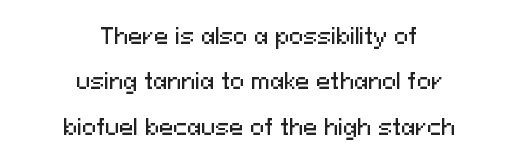
{"italic": "no", "underline": "no", "align": "center", "line_spacing": "loose", "line_spacing_ratio": 2.16, "letter_spacing": "normal", "letter_spacing_em": 0.0, "glyph_px": 21}
